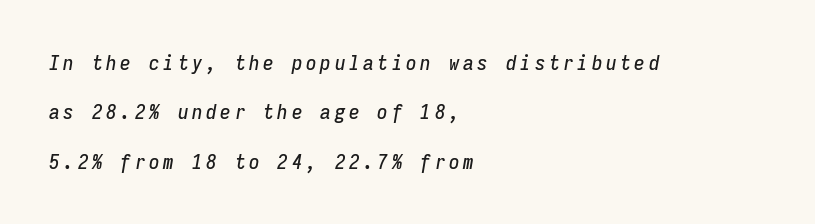
Q: Is the text italic (slanted)? A: Yes, it leans right by about 9 degrees.
Q: Is the text underlined? A: No.
Q: How is the paragraph aligned? A: Left-aligned.
Q: Is the spacing between lines tight, normal or loose? A: Loose.
